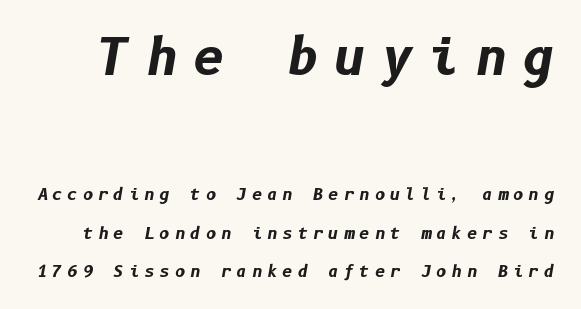
Q: Is the text bold? A: Yes.
Q: Is the text italic (slanted)? A: Yes, it leans right by about 10 degrees.
Q: Is the text underlined? A: No.
Q: Is the spacing between letters normal or unusually wide? A: Unusually wide.
Q: Is the spacing between lines tight, normal or loose? A: Loose.
Q: Which block of text is set in a larger size, the first (top) or the second (bottom)? A: The first (top) one.
Q: Width (condensed, normal, or wide)? A: Normal.
Q: Stroke contrast? A: Low.
Q: x-height? A: Medium.
